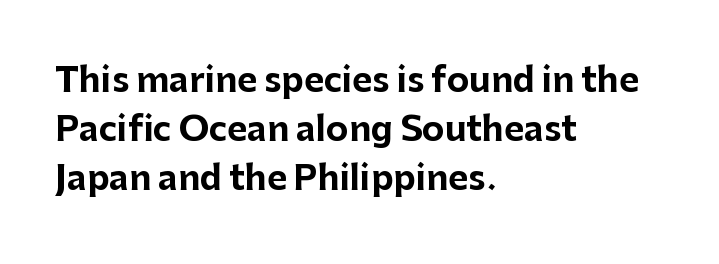
The image shows 34 px bold sans-serif type, upright; set left-aligned, normal line spacing (1.44x), normal letter spacing, not underlined; low stroke contrast and a medium x-height.
